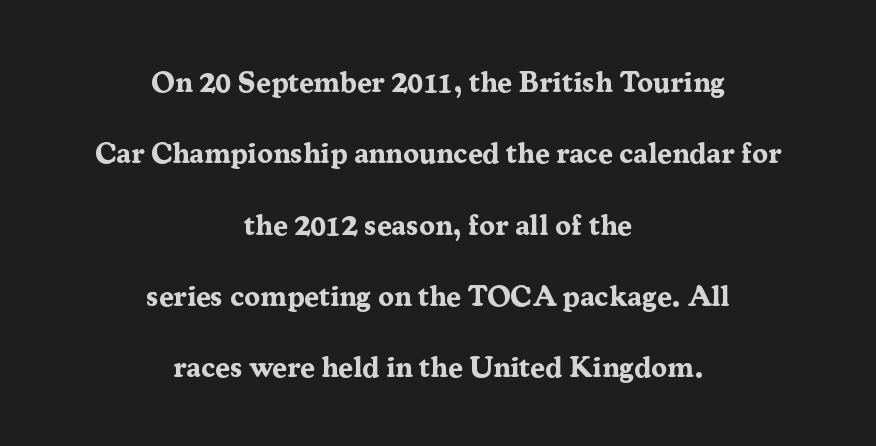
Q: Is the text bold? A: Yes.
Q: Is the text italic (slanted)? A: No, it is upright.
Q: Is the typeface a serif or a sans-serif typeface? A: Serif.
Q: Is the text underlined? A: No.
Q: How is the paragraph aligned? A: Centered.
Q: Is the spacing between letters normal or unusually wide? A: Normal.
Q: Is the spacing between lines tight, normal or loose? A: Loose.
Q: Width (condensed, normal, or wide)? A: Normal.
Q: Stroke contrast? A: Medium.
Q: x-height? A: Medium.
Q: Monospaced? A: No.
